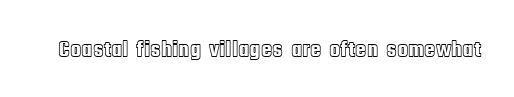
Each word holds together tightly as a unit, with standard inter-letter gaps. Posture: upright roman. The specimen omits any rule beneath the text block's lines.
